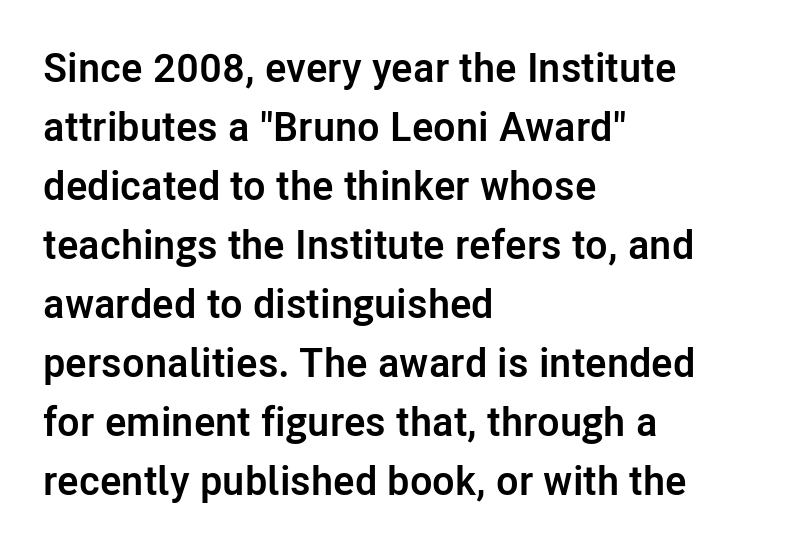
The image shows 41 px semibold sans-serif type, upright; set left-aligned, normal line spacing (1.44x), normal letter spacing, not underlined; low stroke contrast and a medium x-height.
